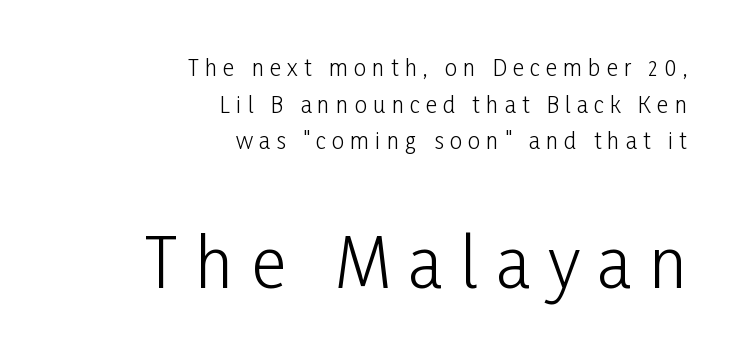
Q: Is the text bold? A: No.
Q: Is the text italic (slanted)? A: No, it is upright.
Q: Is the typeface a serif or a sans-serif typeface? A: Sans-serif.
Q: Is the text underlined? A: No.
Q: How is the paragraph aligned? A: Right-aligned.
Q: Is the spacing between letters normal or unusually wide? A: Unusually wide.
Q: Is the spacing between lines tight, normal or loose? A: Normal.
Q: Which block of text is set in a larger size, the first (top) or the second (bottom)? A: The second (bottom) one.
Q: Width (condensed, normal, or wide)? A: Condensed.
Q: Stroke contrast? A: Low.
Q: x-height? A: Medium.
Q: Monospaced? A: No.
